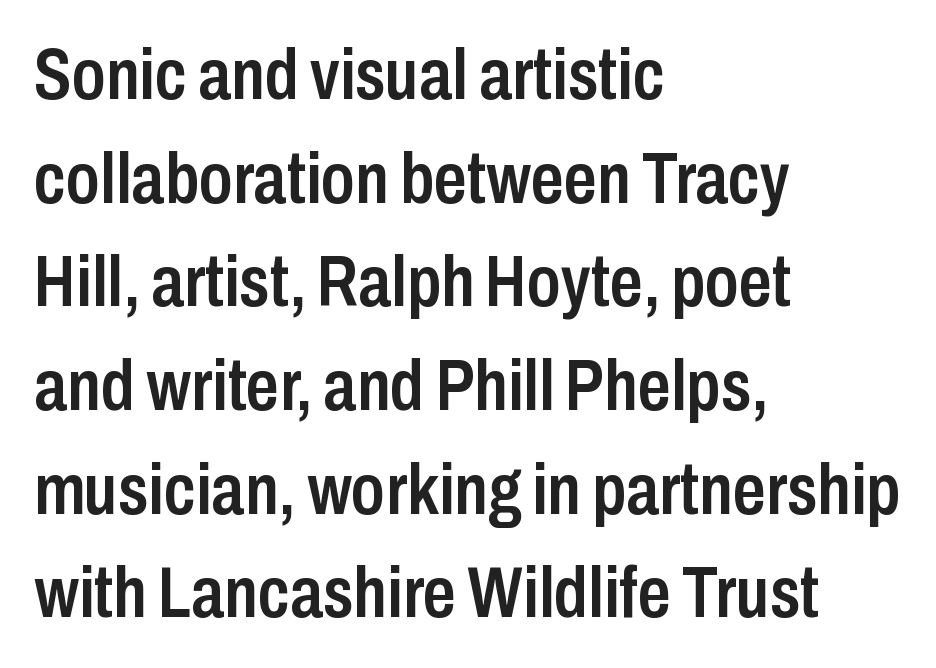
Rule under the text: the space is simply empty. Semibold letterforms, between regular and bold. The text block is weighted toward the left margin, trailing off unevenly rightward. Character widths vary here, with narrow letters taking less room than wide ones.
